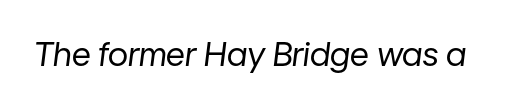
Q: Is the text bold? A: No.
Q: Is the text italic (slanted)? A: Yes, it leans right by about 7 degrees.
Q: Is the text underlined? A: No.
Q: Is the spacing between letters normal or unusually wide? A: Normal.
Q: Width (condensed, normal, or wide)? A: Normal.
Q: Stroke contrast? A: Low.
Q: x-height? A: Medium.
Q: Monospaced? A: No.
